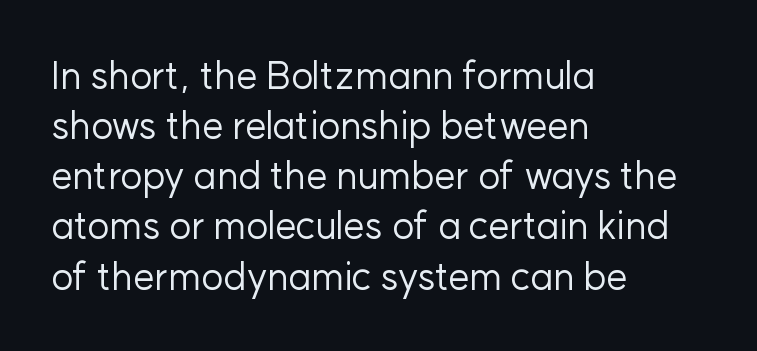
What kind of face is this? One without serifs — a sans. The typesetting does not lean heavy: it is not bold. Alignment: flush left. You could not count columns in this text — the font is proportionally spaced. Successive baselines arrive at the customary interval.
